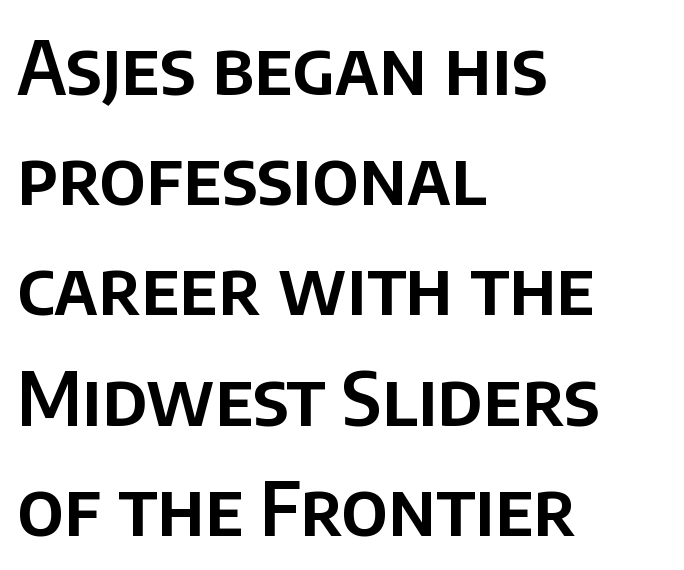
{"serif": "no", "italic": "no", "width": "normal", "stroke_contrast": "low", "x_height": "large", "monospaced": "no", "underline": "no", "align": "left", "line_spacing": "normal", "line_spacing_ratio": 1.47, "letter_spacing": "normal", "letter_spacing_em": 0.0, "glyph_px": 75}
